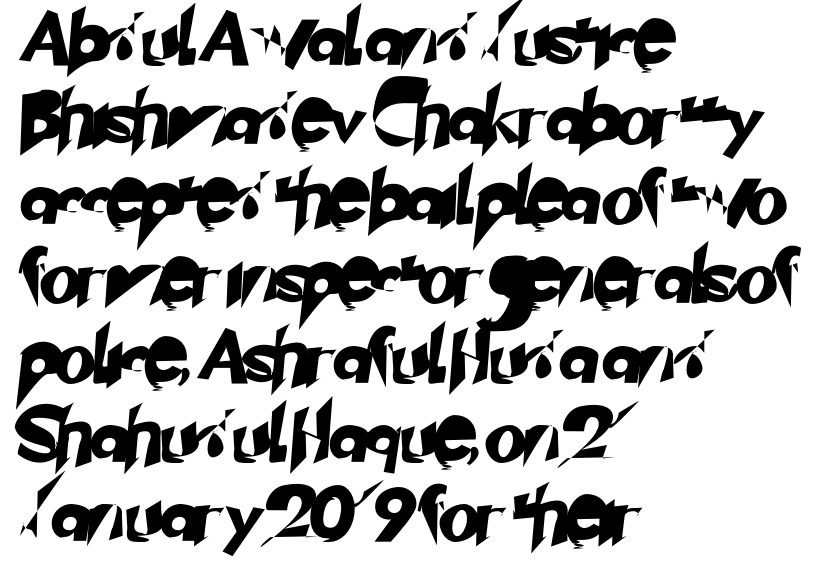
{"serif": "no", "width": "normal", "stroke_contrast": "low", "x_height": "small", "monospaced": "no", "underline": "no", "align": "left", "line_spacing": "normal", "line_spacing_ratio": 1.47, "letter_spacing": "normal", "letter_spacing_em": 0.0, "glyph_px": 54}
